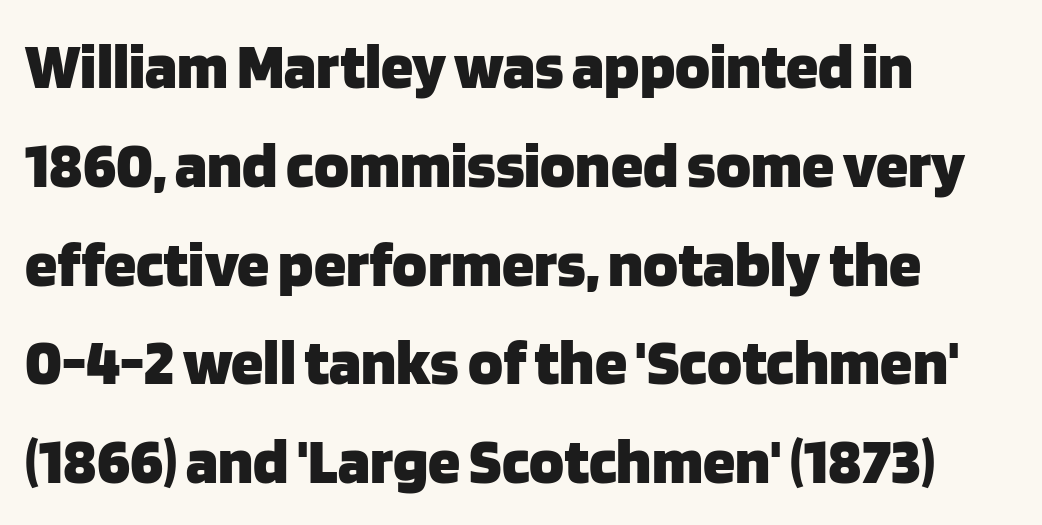
Q: Is the text bold? A: Yes.
Q: Is the text italic (slanted)? A: No, it is upright.
Q: Is the typeface a serif or a sans-serif typeface? A: Sans-serif.
Q: Is the text underlined? A: No.
Q: How is the paragraph aligned? A: Left-aligned.
Q: Is the spacing between letters normal or unusually wide? A: Normal.
Q: Is the spacing between lines tight, normal or loose? A: Normal.
Q: Width (condensed, normal, or wide)? A: Normal.
Q: Stroke contrast? A: Low.
Q: x-height? A: Large.
Q: Monospaced? A: No.
